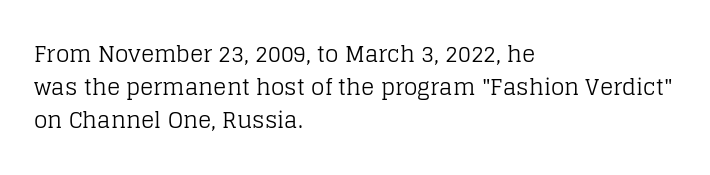
Q: Is the text bold? A: No.
Q: Is the text italic (slanted)? A: No, it is upright.
Q: Is the text underlined? A: No.
Q: How is the paragraph aligned? A: Left-aligned.
Q: Is the spacing between letters normal or unusually wide? A: Normal.
Q: Is the spacing between lines tight, normal or loose? A: Normal.
